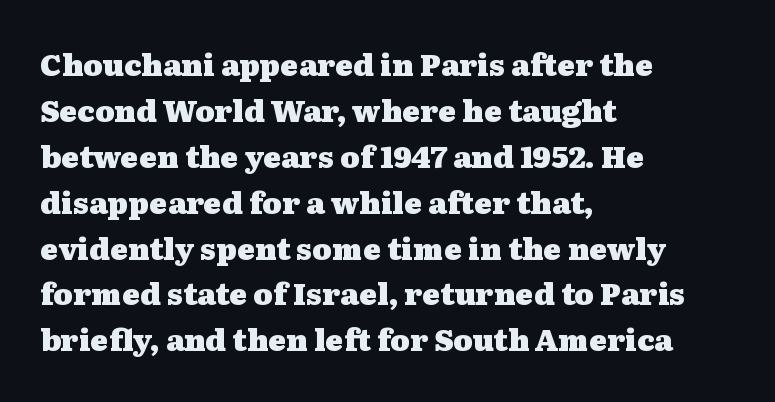
The image shows 30 px heavy, wide serif type, upright; set left-aligned, normal line spacing (1.53x), normal letter spacing, not underlined; medium stroke contrast and a medium x-height.
